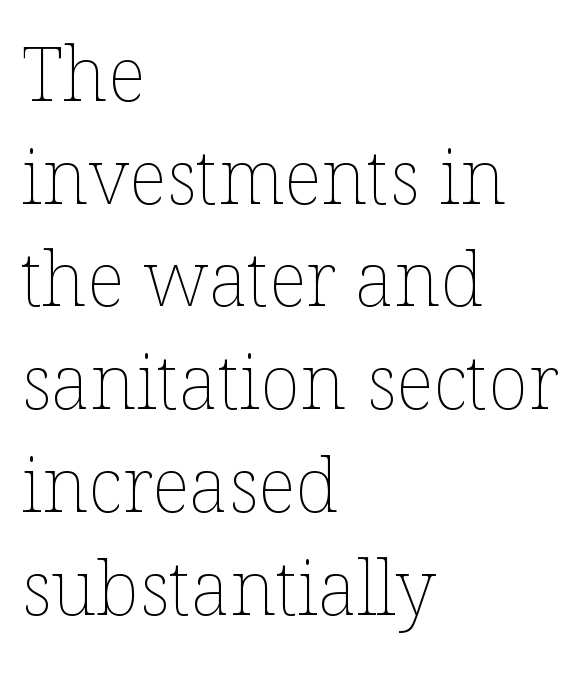
Q: Is the text bold? A: No.
Q: Is the text italic (slanted)? A: No, it is upright.
Q: Is the text underlined? A: No.
Q: How is the paragraph aligned? A: Left-aligned.
Q: Is the spacing between letters normal or unusually wide? A: Normal.
Q: Is the spacing between lines tight, normal or loose? A: Normal.
Q: Width (condensed, normal, or wide)? A: Normal.
Q: Stroke contrast? A: Low.
Q: x-height? A: Medium.
Q: Monospaced? A: No.
